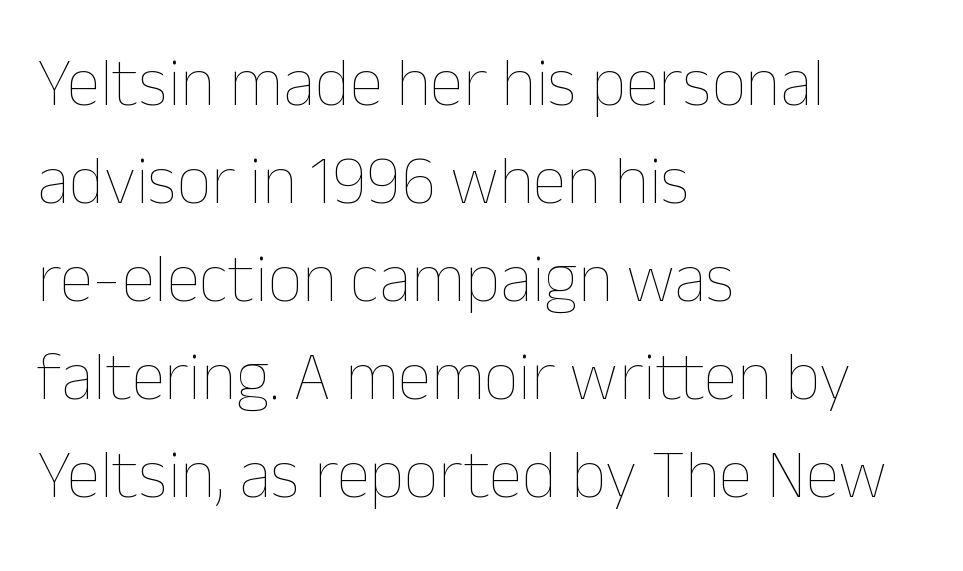
The space directly below the letters is spotless. Each word holds together tightly as a unit, with standard inter-letter gaps. The typesetter chose a ragged-right arrangement here. Heft: none added — not bold.
